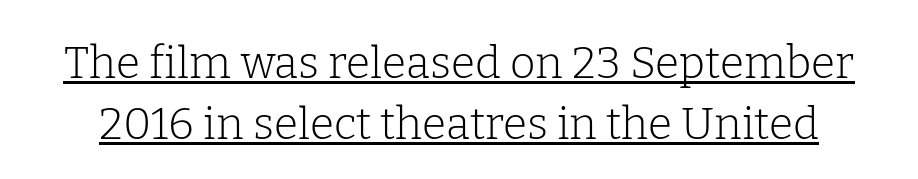
{"serif": "yes", "italic": "no", "bold": "no", "weight": "light", "width": "normal", "stroke_contrast": "low", "x_height": "medium", "monospaced": "no", "underline": "yes", "line_spacing": "normal", "line_spacing_ratio": 1.39, "letter_spacing": "normal", "letter_spacing_em": 0.0, "glyph_px": 44}
